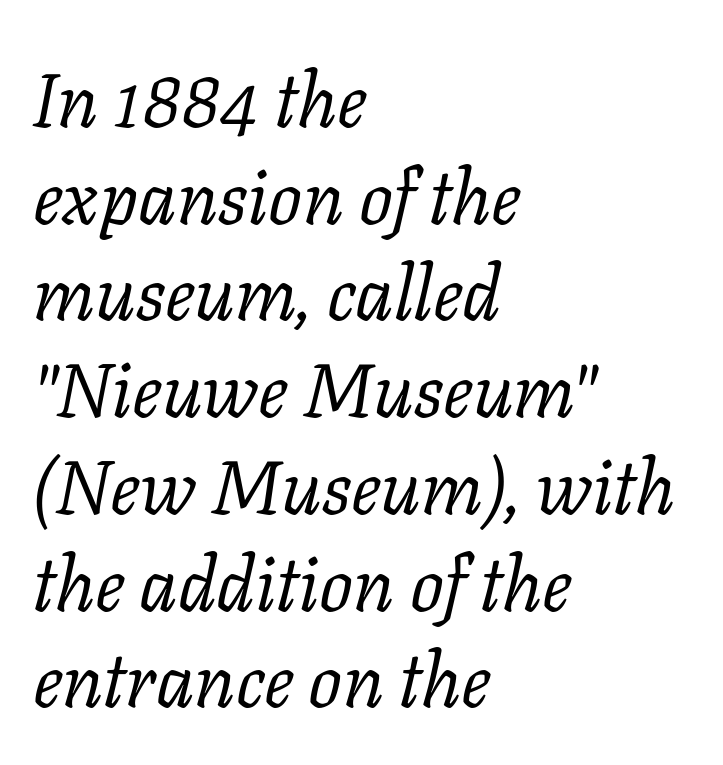
Note the varied advance widths — an 'i' is clearly narrower than an 'm'. Notice how descenders clear the ascenders below comfortably — that's standard leading. The font family rendered here belongs to the serif group. The face used here has a pronounced slope to its letters. Decoration check: the copy has no underline. Nothing heavy about these letters — not bold at all.
